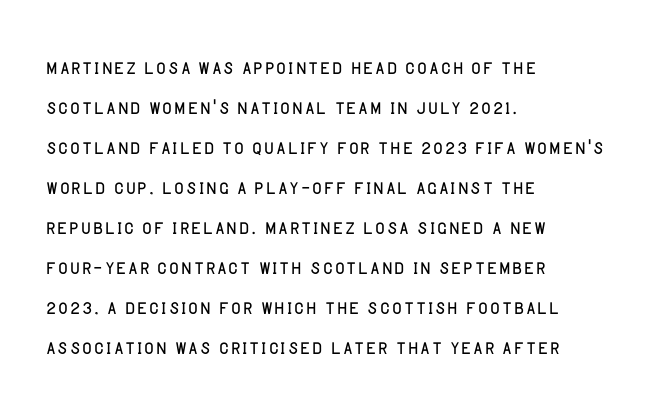
The image shows 26 px text type, upright; set left-aligned, normal line spacing (1.54x), normal letter spacing, not underlined.
